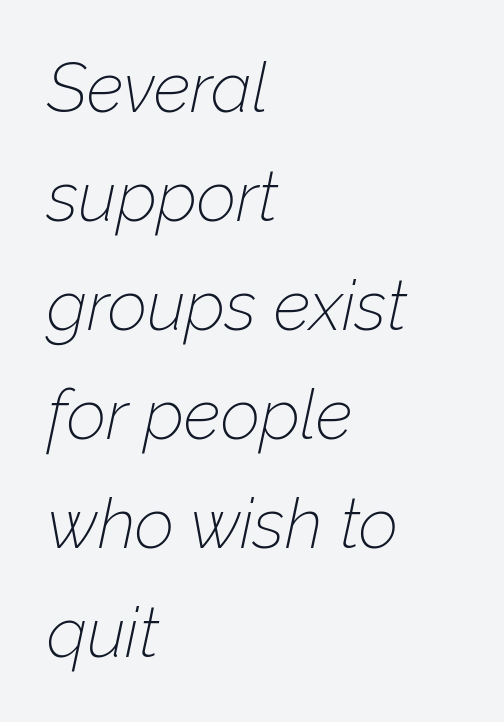
The image shows 69 px thin type, italic (leaning right); set left-aligned, normal line spacing (1.58x), normal letter spacing, not underlined; low stroke contrast and a medium x-height.
